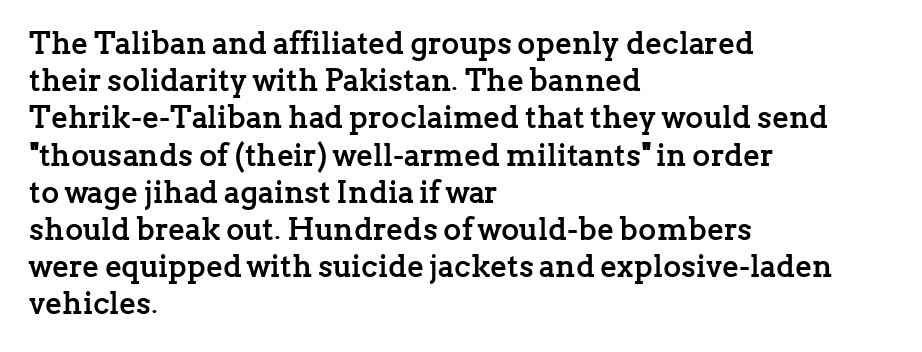
{"serif": "yes", "italic": "no", "bold": "yes", "weight": "semibold", "width": "normal", "stroke_contrast": "low", "x_height": "medium", "monospaced": "no", "underline": "no", "align": "left", "line_spacing_ratio": 1.2, "letter_spacing": "normal", "letter_spacing_em": 0.0, "glyph_px": 31}
